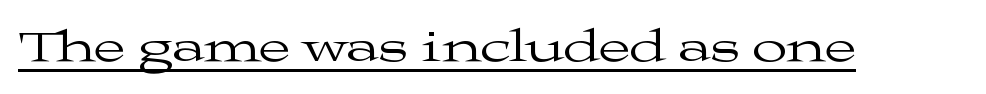
Q: Is the text bold? A: No.
Q: Is the text italic (slanted)? A: No, it is upright.
Q: Is the typeface a serif or a sans-serif typeface? A: Serif.
Q: Is the text underlined? A: Yes.
Q: Is the spacing between letters normal or unusually wide? A: Normal.
Q: Width (condensed, normal, or wide)? A: Wide.
Q: Stroke contrast? A: Medium.
Q: x-height? A: Medium.
Q: Monospaced? A: No.
